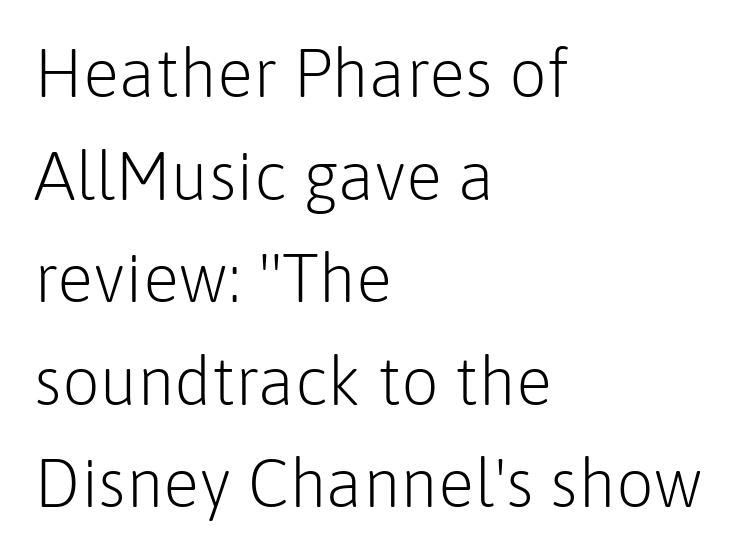
{"serif": "no", "italic": "no", "bold": "no", "weight": "light", "width": "normal", "stroke_contrast": "low", "x_height": "medium", "monospaced": "no", "underline": "no", "align": "left", "line_spacing": "normal", "line_spacing_ratio": 1.53, "letter_spacing": "normal", "letter_spacing_em": 0.0, "glyph_px": 67}
